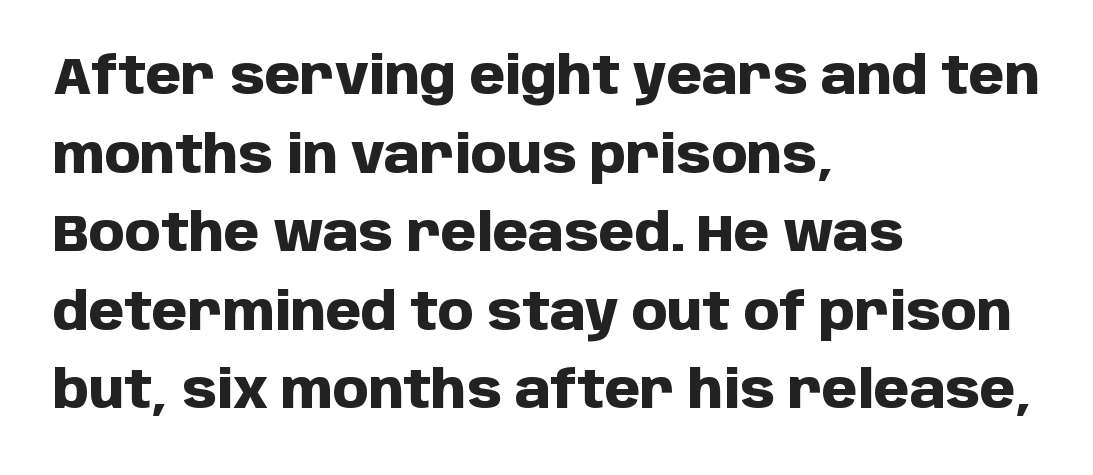
Q: Is the text bold? A: Yes.
Q: Is the text italic (slanted)? A: No, it is upright.
Q: Is the typeface a serif or a sans-serif typeface? A: Sans-serif.
Q: Is the text underlined? A: No.
Q: How is the paragraph aligned? A: Left-aligned.
Q: Is the spacing between letters normal or unusually wide? A: Normal.
Q: Is the spacing between lines tight, normal or loose? A: Normal.
Q: Width (condensed, normal, or wide)? A: Normal.
Q: Stroke contrast? A: Low.
Q: x-height? A: Large.
Q: Monospaced? A: No.
